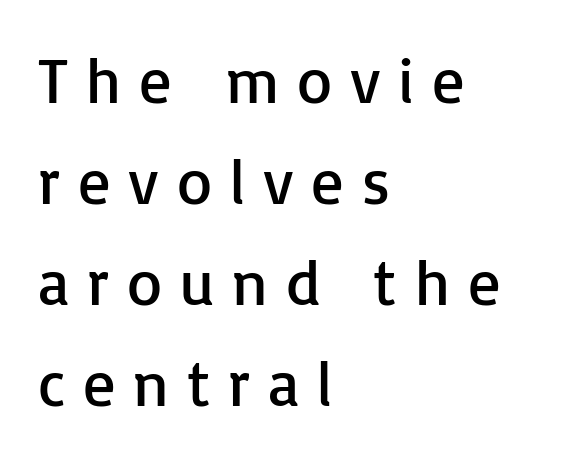
{"serif": "no", "italic": "no", "bold": "no", "weight": "regular", "width": "normal", "stroke_contrast": "low", "x_height": "medium", "monospaced": "no", "underline": "no", "align": "left", "line_spacing": "normal", "line_spacing_ratio": 1.58, "letter_spacing": "wide", "letter_spacing_em": 0.28, "glyph_px": 64}
